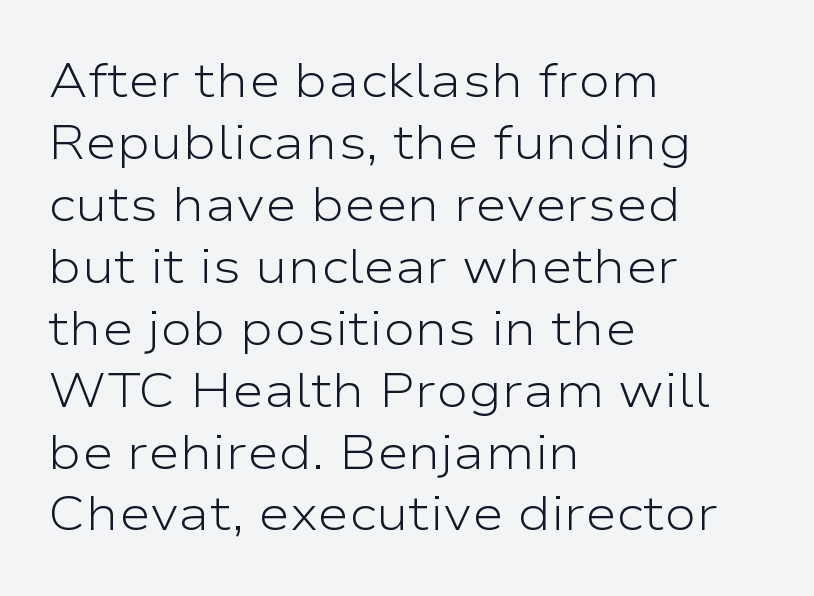
Q: Is the text bold? A: No.
Q: Is the text italic (slanted)? A: No, it is upright.
Q: Is the typeface a serif or a sans-serif typeface? A: Sans-serif.
Q: Is the text underlined? A: No.
Q: How is the paragraph aligned? A: Left-aligned.
Q: Is the spacing between letters normal or unusually wide? A: Normal.
Q: Is the spacing between lines tight, normal or loose? A: Normal.
Q: Width (condensed, normal, or wide)? A: Wide.
Q: Stroke contrast? A: Low.
Q: x-height? A: Medium.
Q: Monospaced? A: No.
